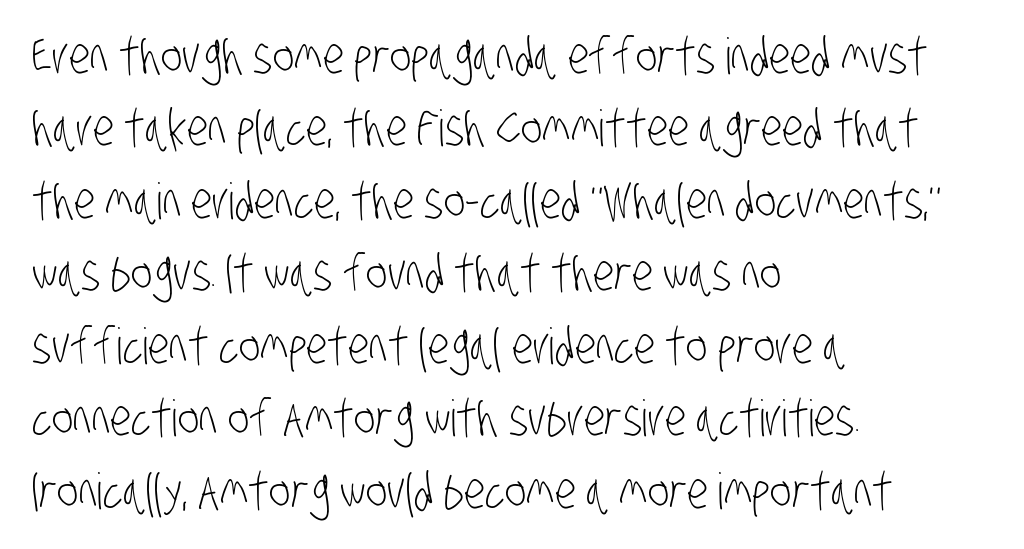
Q: Is the text bold? A: No.
Q: Is the typeface a serif or a sans-serif typeface? A: Sans-serif.
Q: Is the text underlined? A: No.
Q: How is the paragraph aligned? A: Left-aligned.
Q: Is the spacing between letters normal or unusually wide? A: Normal.
Q: Is the spacing between lines tight, normal or loose? A: Normal.
Q: Width (condensed, normal, or wide)? A: Condensed.
Q: Stroke contrast? A: Low.
Q: x-height? A: Large.
Q: Monospaced? A: No.
